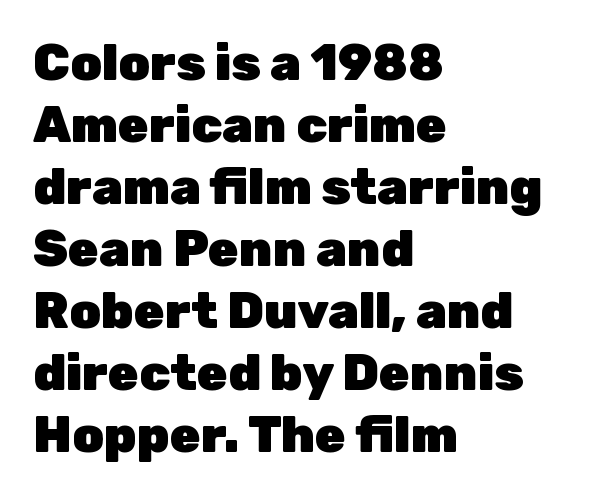
{"serif": "no", "italic": "no", "bold": "yes", "weight": "heavy", "width": "normal", "stroke_contrast": "low", "x_height": "medium", "monospaced": "no", "underline": "no", "align": "left", "line_spacing_ratio": 1.24, "letter_spacing": "normal", "letter_spacing_em": 0.0, "glyph_px": 50}
